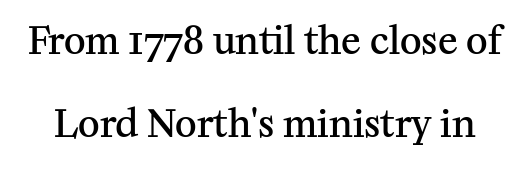
Underline: absent. Here the glyphs are tracked normally, forming tight word shapes. This is moderately heavy type, rendered in semibold. These lines are rendered in a variable-pitch font.
